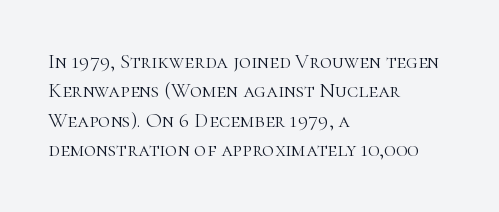
The image shows 21 px text type, upright; set left-aligned, normal line spacing (1.4x), normal letter spacing, not underlined.
